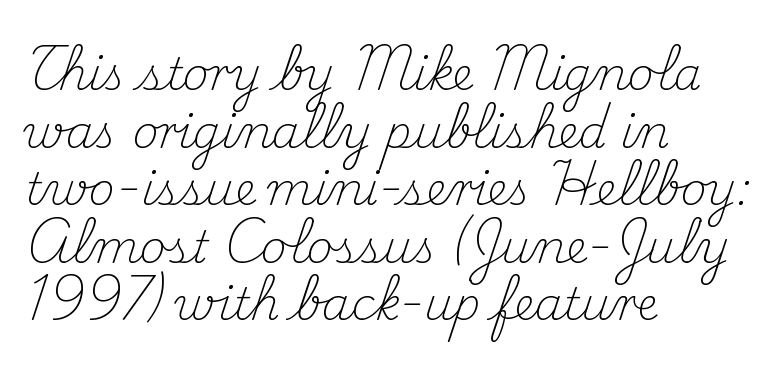
Does the leading feel generous? No, just average. The face used here is seriffed, in the tradition of book romans. Letters rest on an invisible, unmarked baseline. These lines keep a tight, regular rhythm from letter to letter. The weight would be labelled regular, book, light, or lighter still.
